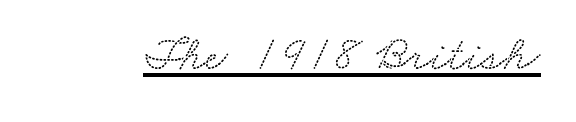
The image shows 49 px wide serif type; set normal letter spacing, underlined; low stroke contrast and a small x-height.
